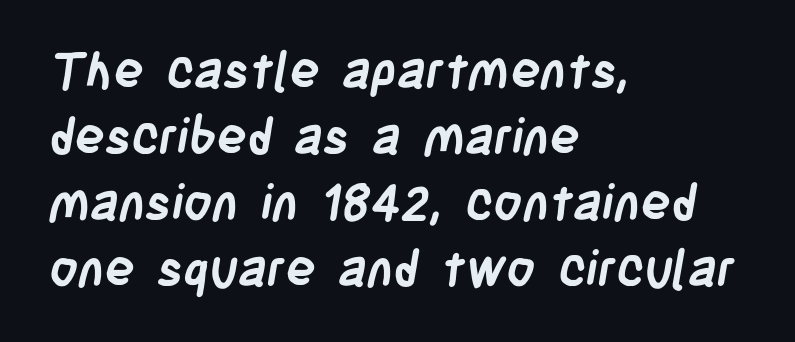
Teacher's note: observe the even left margin — that is flush-left alignment. Spacing verdict: proportional, widths tailored to each character. The horizontal fit of the characters is conventional and even. The characters look thick and weighty, a clear bold. No feet cap the strokes, marking this as sans-serif type.
